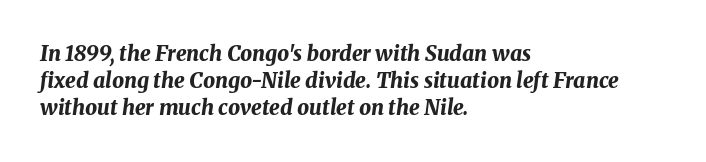
The image shows 21 px bold type, italic (leaning right); set left-aligned, normal line spacing (1.29x), normal letter spacing, not underlined.
